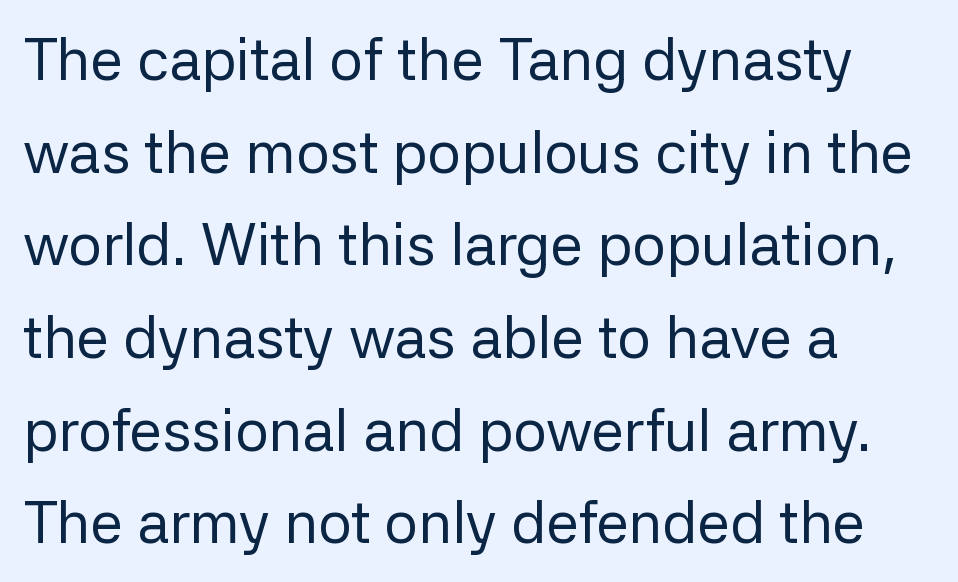
Q: Is the text bold? A: No.
Q: Is the text italic (slanted)? A: No, it is upright.
Q: Is the typeface a serif or a sans-serif typeface? A: Sans-serif.
Q: Is the text underlined? A: No.
Q: How is the paragraph aligned? A: Left-aligned.
Q: Is the spacing between letters normal or unusually wide? A: Normal.
Q: Is the spacing between lines tight, normal or loose? A: Normal.
Q: Width (condensed, normal, or wide)? A: Normal.
Q: Stroke contrast? A: Low.
Q: x-height? A: Medium.
Q: Monospaced? A: No.
